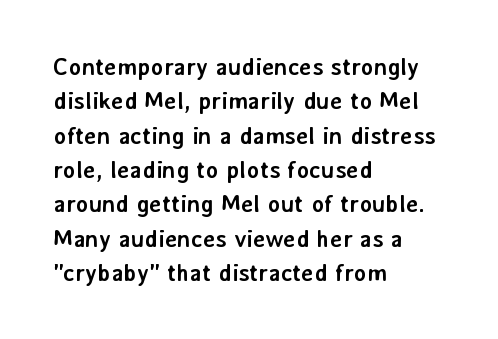
The passage shown is emphatically bold. The space directly below the letters is spotless. Italic? Not at all — the glyphs are vertical. The block of text has a typical density, with ordinary space between rows.
